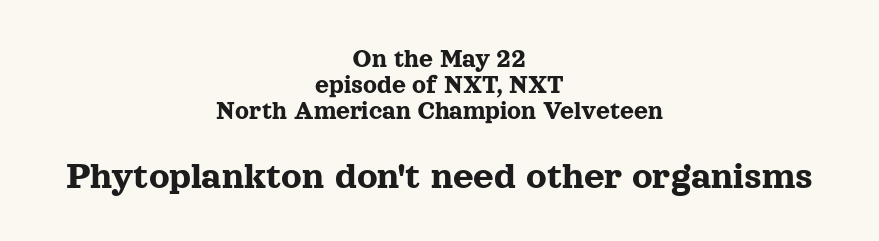
{"serif": "yes", "italic": "no", "width": "normal", "x_height": "medium", "monospaced": "no", "underline": "no", "align": "center", "line_spacing": "tight", "line_spacing_ratio": 0.96, "letter_spacing": "normal", "letter_spacing_em": 0.0, "larger_block": "second", "size_ratio": 1.48, "glyph_px": 40}
